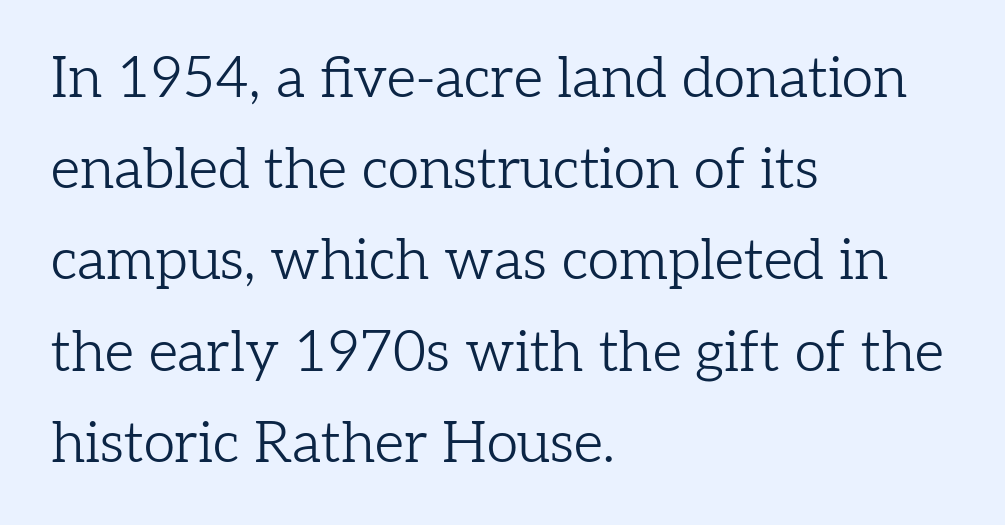
The image shows 57 px light serif type, upright; set left-aligned, normal line spacing (1.6x), normal letter spacing, not underlined; low stroke contrast and a medium x-height.
